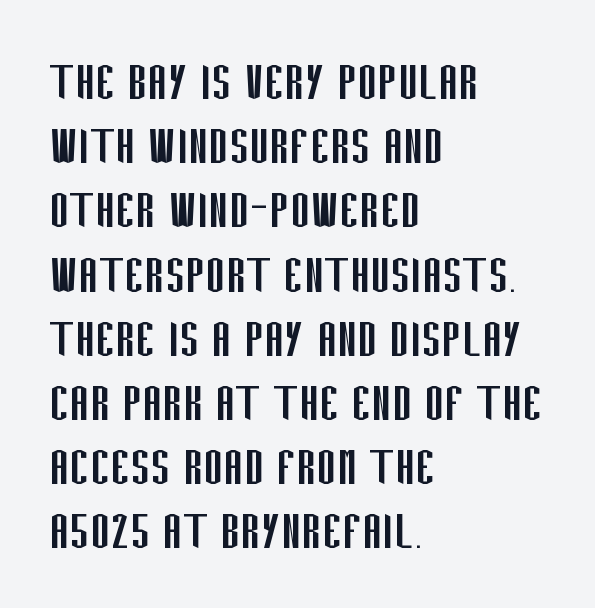
Only glyphs here, with clear space below each row. The specimen reads as upright at a glance. Think of a printed novel: that variable character pitch is what you see here. Is the letter spacing exaggerated? No — it looks like the ordinary default. The font sits on the lighter half of the weight spectrum, regular included.
